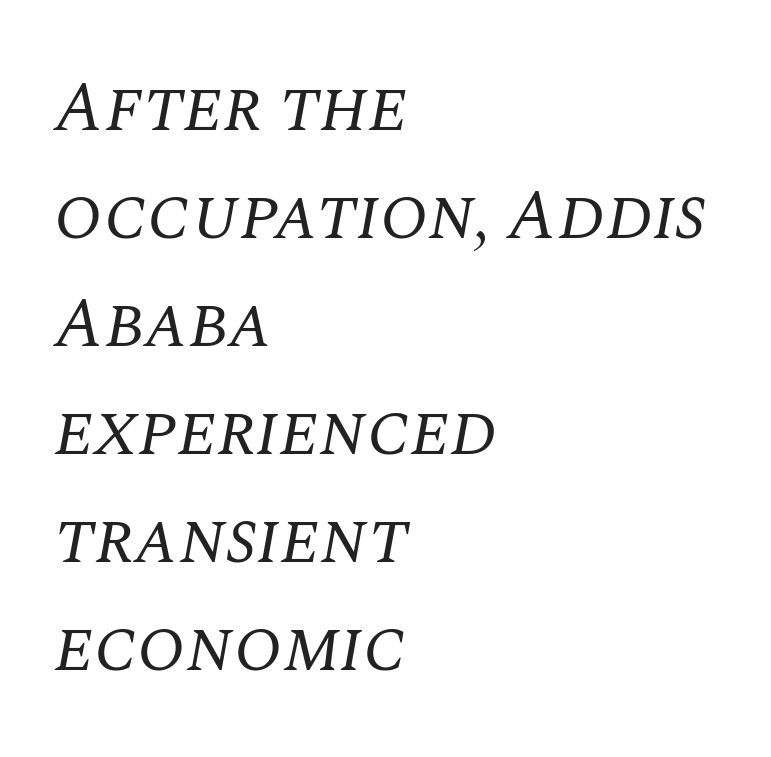
{"serif": "yes", "italic": "yes", "lean": "right", "slant_degrees": 10, "bold": "no", "weight": "regular", "width": "normal", "stroke_contrast": "medium", "x_height": "large", "monospaced": "no", "underline": "no", "align": "left", "line_spacing": "normal", "line_spacing_ratio": 1.52, "letter_spacing": "normal", "letter_spacing_em": 0.0, "glyph_px": 71}
